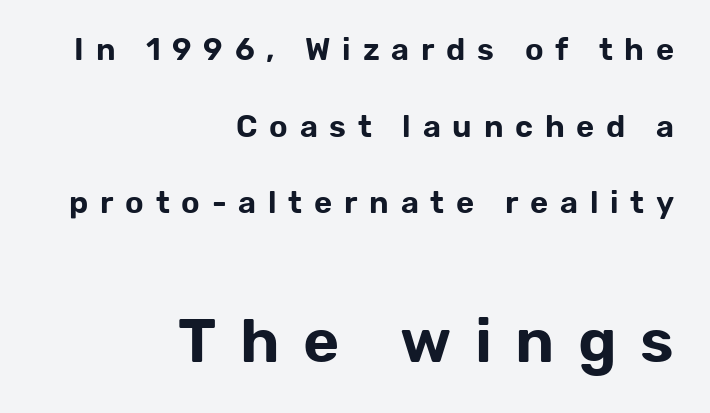
Q: Is the text italic (slanted)? A: No, it is upright.
Q: Is the typeface a serif or a sans-serif typeface? A: Sans-serif.
Q: Is the text underlined? A: No.
Q: How is the paragraph aligned? A: Right-aligned.
Q: Is the spacing between letters normal or unusually wide? A: Unusually wide.
Q: Is the spacing between lines tight, normal or loose? A: Loose.
Q: Which block of text is set in a larger size, the first (top) or the second (bottom)? A: The second (bottom) one.
Q: Width (condensed, normal, or wide)? A: Normal.
Q: Stroke contrast? A: Low.
Q: x-height? A: Medium.
Q: Monospaced? A: No.
